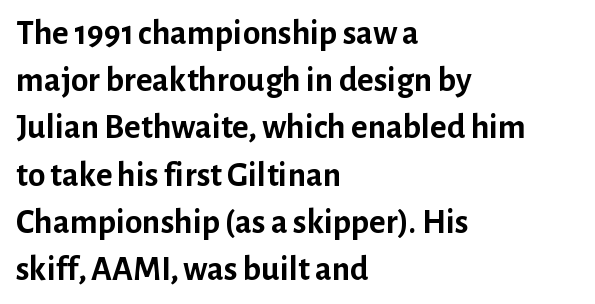
Q: Is the text bold? A: Yes.
Q: Is the text italic (slanted)? A: No, it is upright.
Q: Is the typeface a serif or a sans-serif typeface? A: Sans-serif.
Q: Is the text underlined? A: No.
Q: How is the paragraph aligned? A: Left-aligned.
Q: Is the spacing between letters normal or unusually wide? A: Normal.
Q: Is the spacing between lines tight, normal or loose? A: Normal.
Q: Width (condensed, normal, or wide)? A: Normal.
Q: Stroke contrast? A: Low.
Q: x-height? A: Medium.
Q: Monospaced? A: No.
